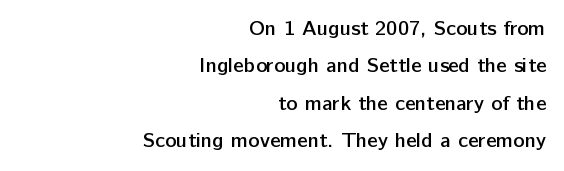
Every row of glyphs terminates at an identical x-position on the right. I'd describe the lettering as semibold — firm but not a full bold. Spacing between characters is what you'd get straight out of the box. Check the space under the baseline: it is left empty. Ascenders rise straight up at ninety degrees.
